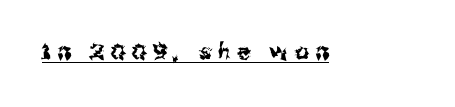
{"italic": "no", "underline": "yes", "letter_spacing": "wide", "letter_spacing_em": 0.3, "glyph_px": 22}
